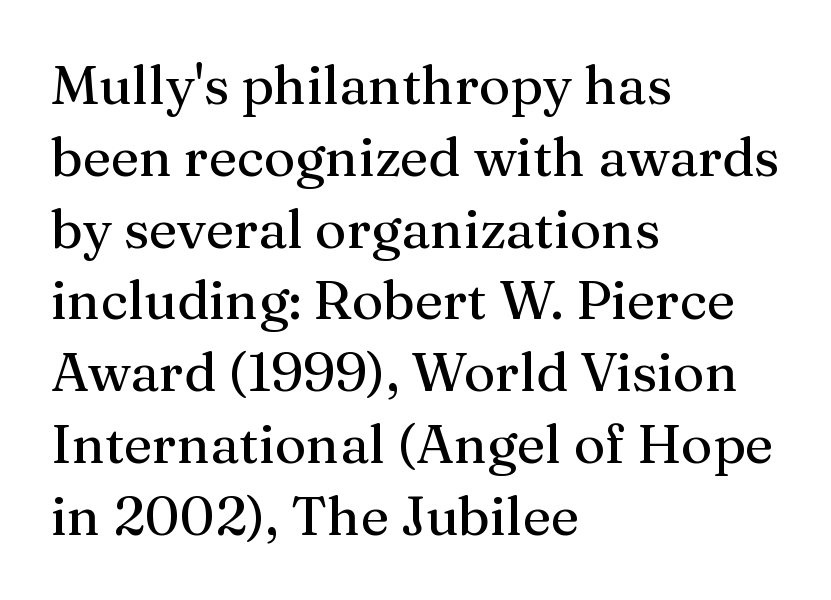
{"serif": "yes", "italic": "no", "width": "normal", "stroke_contrast": "medium", "x_height": "medium", "monospaced": "no", "underline": "no", "align": "left", "line_spacing": "normal", "line_spacing_ratio": 1.33, "letter_spacing": "normal", "letter_spacing_em": 0.0, "glyph_px": 54}
